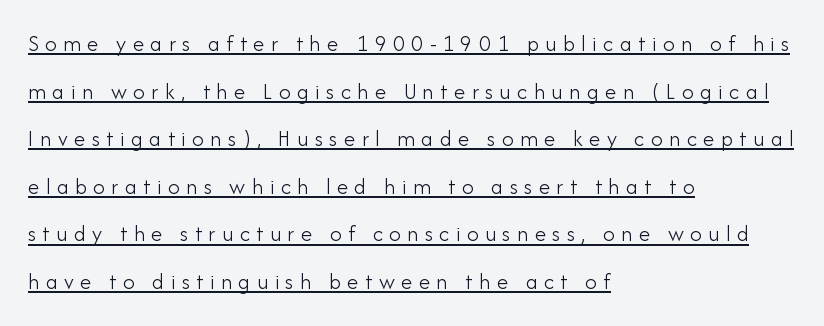
Q: Is the text bold? A: No.
Q: Is the text italic (slanted)? A: No, it is upright.
Q: Is the text underlined? A: Yes.
Q: How is the paragraph aligned? A: Left-aligned.
Q: Is the spacing between letters normal or unusually wide? A: Unusually wide.
Q: Is the spacing between lines tight, normal or loose? A: Loose.
